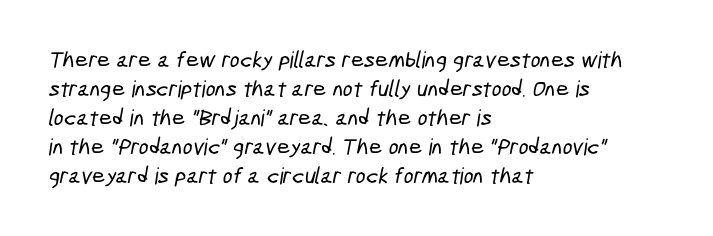
The image shows 23 px text type; set left-aligned, normal line spacing (1.26x), normal letter spacing, not underlined.
